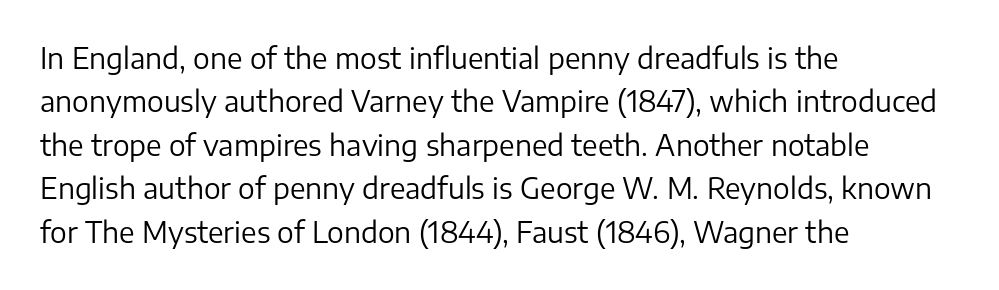
The characters are drawn with everyday or finer stroke widths. Teacher's note: observe the even left margin — that is flush-left alignment. Horizontal bands of white between lines are of average thickness. Unlike italic type, these characters show no tilt at all. Words float on clear page, feet unadorned. These lines are rendered in a variable-pitch font.
